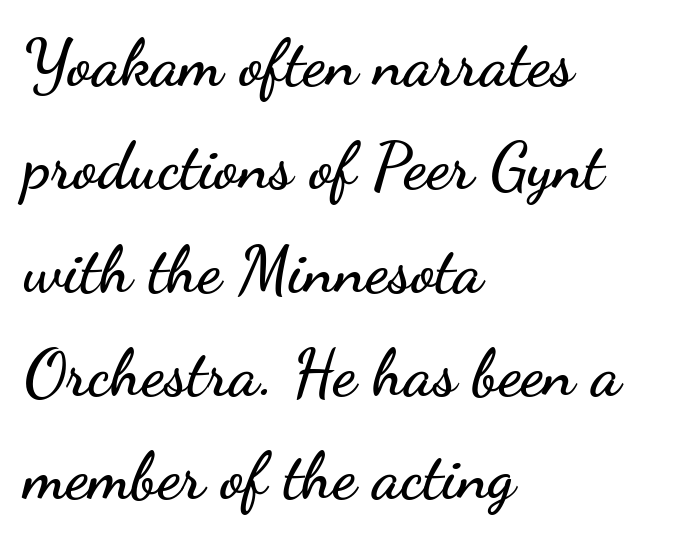
The image shows 65 px wide sans-serif type; set left-aligned, normal line spacing (1.59x), normal letter spacing, not underlined; low stroke contrast and a small x-height.
